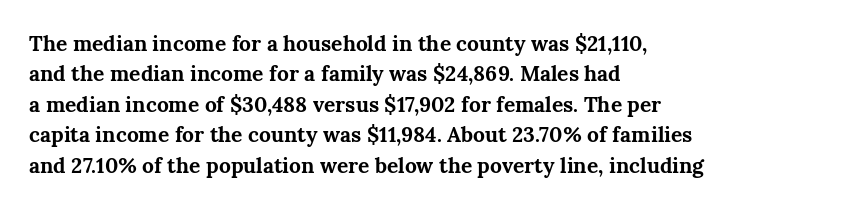
{"italic": "no", "bold": "yes", "underline": "no", "align": "left", "line_spacing": "normal", "line_spacing_ratio": 1.45, "letter_spacing": "normal", "letter_spacing_em": 0.0, "glyph_px": 21}
